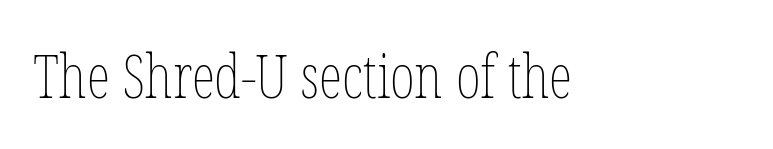
{"italic": "no", "bold": "no", "weight": "thin", "width": "condensed", "stroke_contrast": "low", "x_height": "medium", "monospaced": "no", "underline": "no", "letter_spacing": "normal", "letter_spacing_em": 0.0, "glyph_px": 60}
